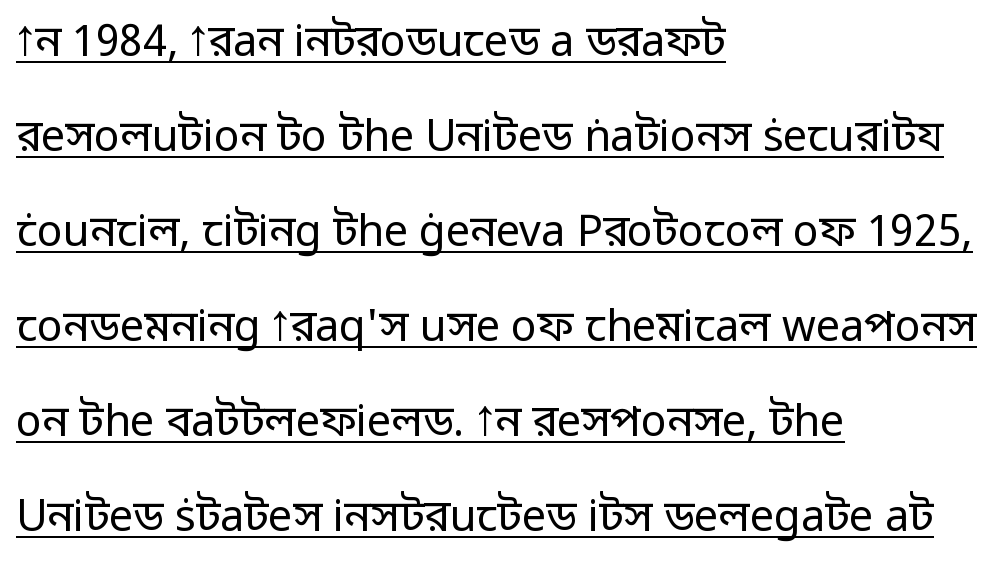
A quiet, ordinary-to-light weight characterises the typeface. The designer dialed line spacing up above the default. Is there an underline? Yes — a line sits under the letters. This sample has the flowing, uneven cadence of proportional lettering.
